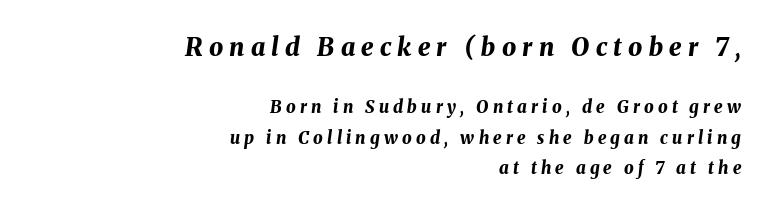
Q: Is the text bold? A: Yes.
Q: Is the text italic (slanted)? A: Yes, it leans right by about 8 degrees.
Q: Is the text underlined? A: No.
Q: How is the paragraph aligned? A: Right-aligned.
Q: Is the spacing between letters normal or unusually wide? A: Unusually wide.
Q: Which block of text is set in a larger size, the first (top) or the second (bottom)? A: The first (top) one.
